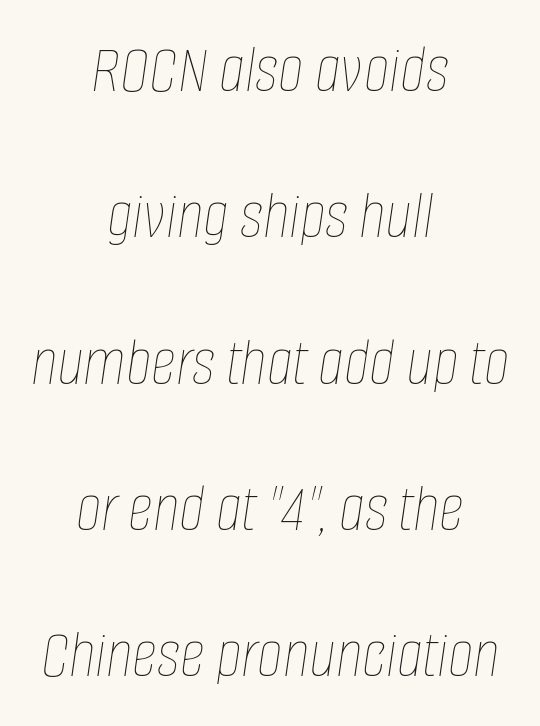
{"italic": "yes", "lean": "right", "slant_degrees": 8, "bold": "no", "weight": "thin", "width": "condensed", "stroke_contrast": "low", "x_height": "large", "monospaced": "no", "underline": "no", "align": "center", "line_spacing": "loose", "line_spacing_ratio": 2.09, "letter_spacing": "normal", "letter_spacing_em": 0.0, "glyph_px": 70}
